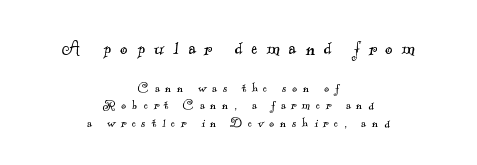
The image shows 23 px text type; set centered, line spacing 1.16x, unusually wide letter spacing (+0.39 em), not underlined; the first (top) block is 1.53x larger.
